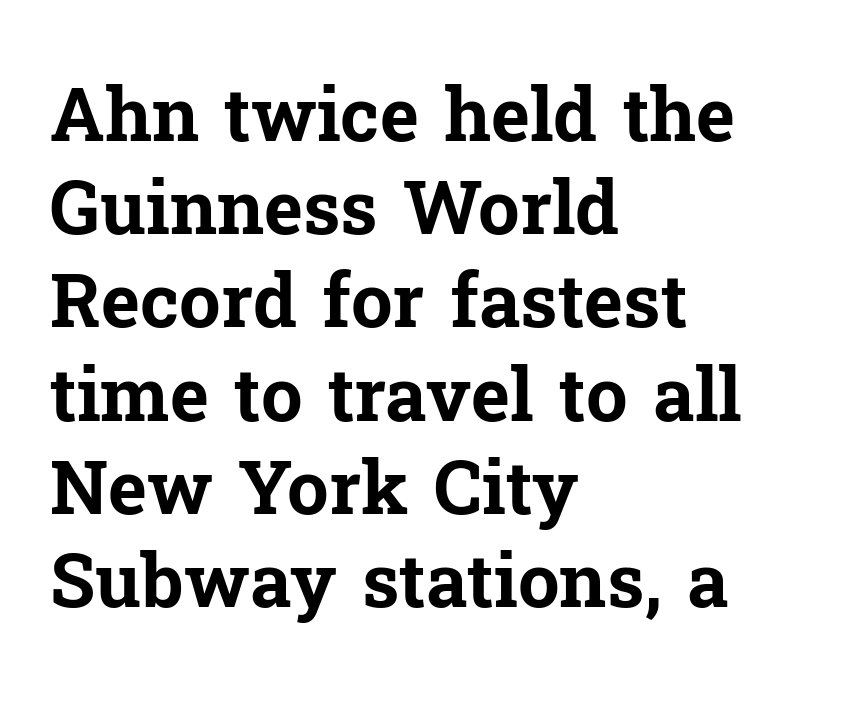
Do the characters align in a grid? No, the font is proportional. The letters stand upright; this is a roman face. Left-aligned paragraph, ragged on the right. Are there feet on the stems? There are — it's a serif. Summary of weight: heavy, a full bold.
